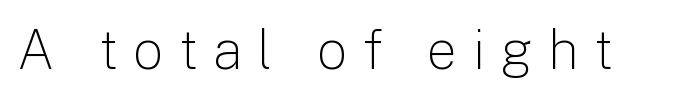
The image shows 54 px light sans-serif type, upright; set unusually wide letter spacing (+0.28 em), not underlined; low stroke contrast and a medium x-height.
